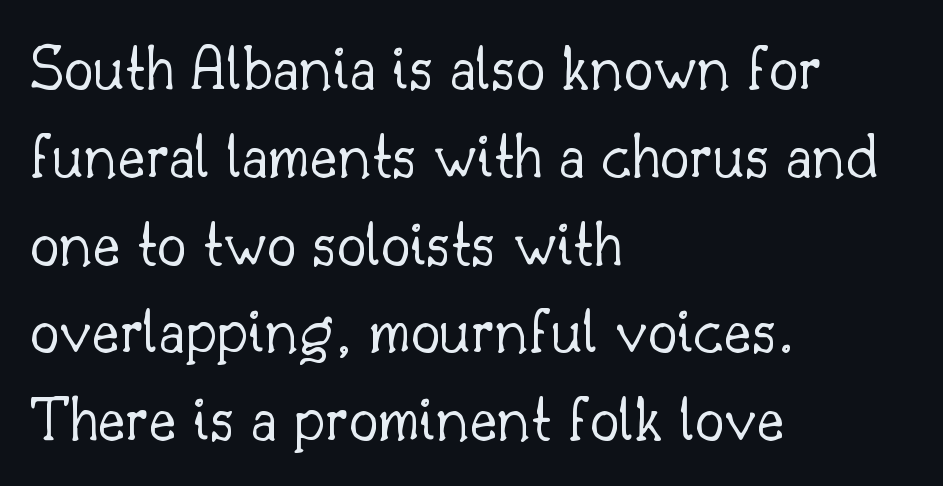
{"italic": "no", "bold": "no", "weight": "light", "width": "normal", "stroke_contrast": "low", "x_height": "small", "monospaced": "no", "underline": "no", "align": "left", "line_spacing": "normal", "line_spacing_ratio": 1.33, "letter_spacing": "normal", "letter_spacing_em": 0.0, "glyph_px": 66}
